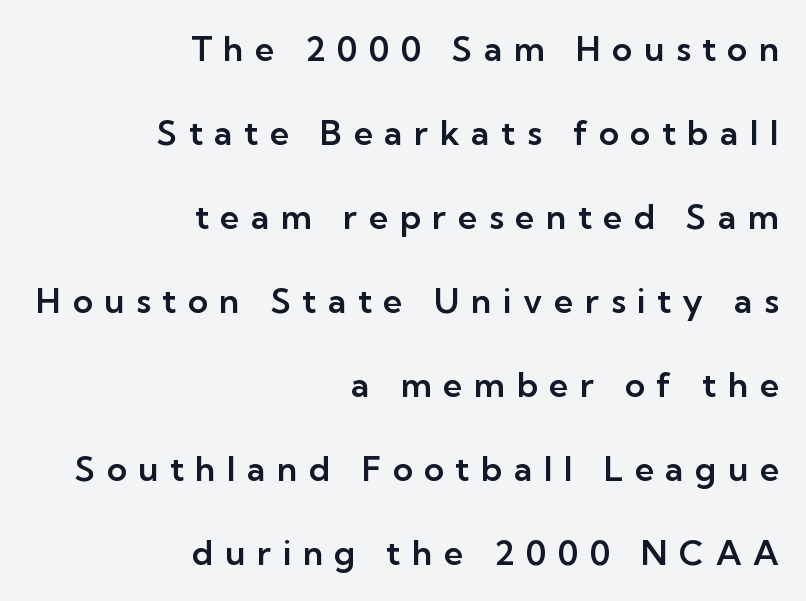
The image shows 34 px sans-serif type, upright; set right-aligned, loose line spacing (2.47x), unusually wide letter spacing (+0.34 em), not underlined; low stroke contrast and a medium x-height.
